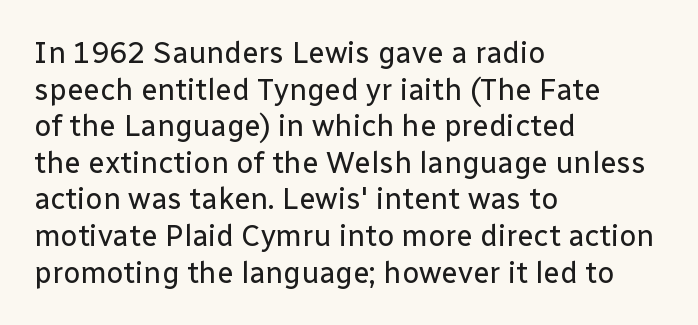
The image shows 30 px regular-weight sans-serif type, upright; set left-aligned, line spacing 1.22x, normal letter spacing, not underlined; low stroke contrast and a medium x-height.
